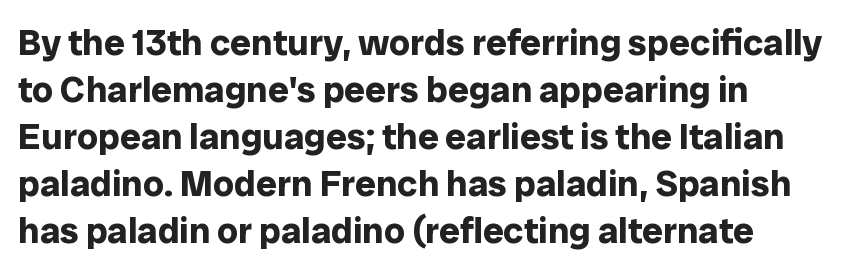
{"serif": "no", "italic": "no", "bold": "yes", "weight": "bold", "width": "normal", "stroke_contrast": "low", "x_height": "medium", "monospaced": "no", "underline": "no", "align": "left", "line_spacing": "normal", "line_spacing_ratio": 1.27, "letter_spacing": "normal", "letter_spacing_em": 0.0, "glyph_px": 37}
